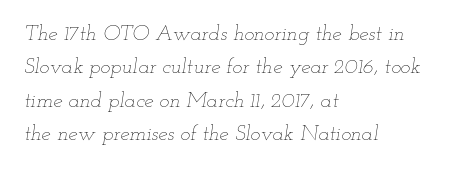
The image shows 21 px text type, italic (leaning right); set left-aligned, normal line spacing (1.59x), normal letter spacing, not underlined.
